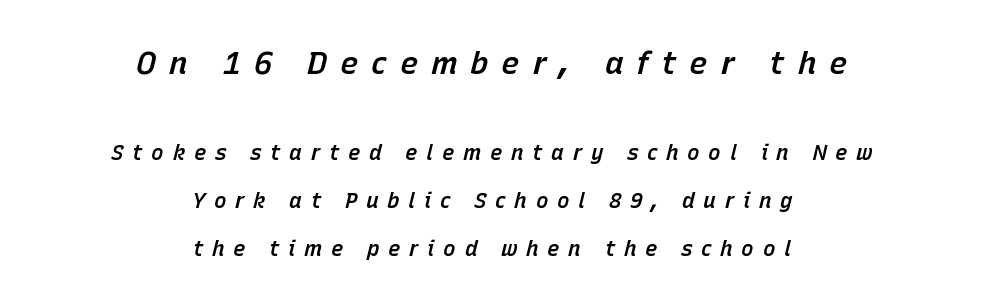
The whitespace from short lines is split evenly between both sides. This rendering features lettering with no underline. Whoever set this chose breathing room over compactness in the vertical rhythm. There's an unmistakable incline to the writing here. Do the characters align in a grid? No, the font is proportional. The glyphs have the mass of a demibold cut, below bold.
